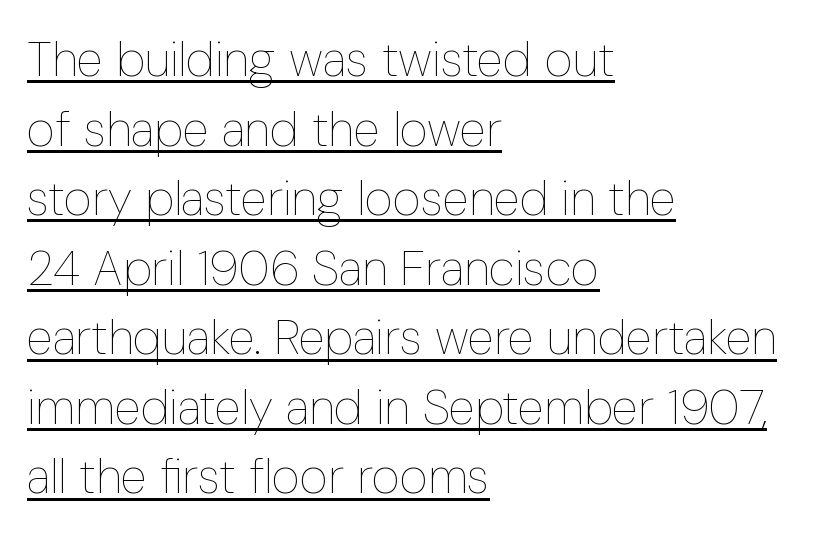
The image shows 49 px thin, condensed type, upright; set left-aligned, normal line spacing (1.42x), normal letter spacing, underlined; low stroke contrast and a medium x-height.
